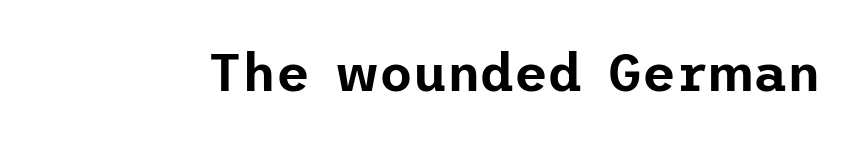
The typeface chosen for these lines omits serifs. If you drew a line through each stem, it would be perfectly vertical. Glyph-to-glyph distance matches everyday printed text. Check under the words: just untouched page.
